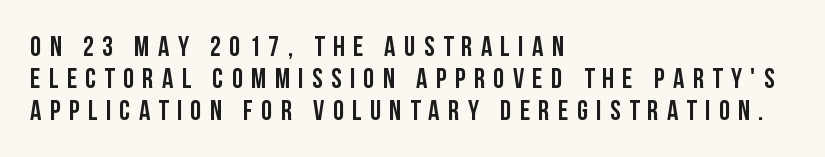
{"serif": "no", "italic": "no", "width": "condensed", "stroke_contrast": "low", "x_height": "large", "monospaced": "no", "underline": "no", "align": "left", "line_spacing": "tight", "line_spacing_ratio": 1.15, "letter_spacing": "wide", "letter_spacing_em": 0.3, "glyph_px": 28}
